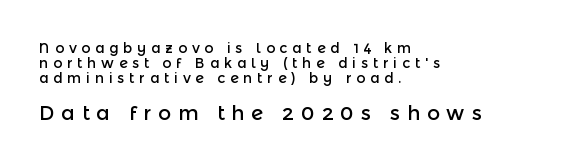
{"italic": "no", "underline": "no", "align": "left", "line_spacing": "tight", "line_spacing_ratio": 1.07, "letter_spacing": "wide", "letter_spacing_em": 0.34, "larger_block": "second", "size_ratio": 1.43, "glyph_px": 20}
